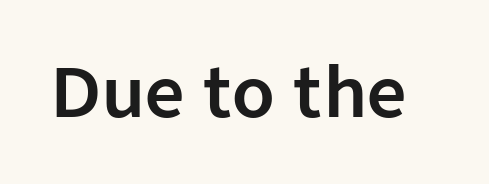
{"serif": "no", "italic": "no", "width": "normal", "stroke_contrast": "low", "x_height": "medium", "monospaced": "no", "underline": "no", "letter_spacing": "normal", "letter_spacing_em": 0.0, "glyph_px": 69}
